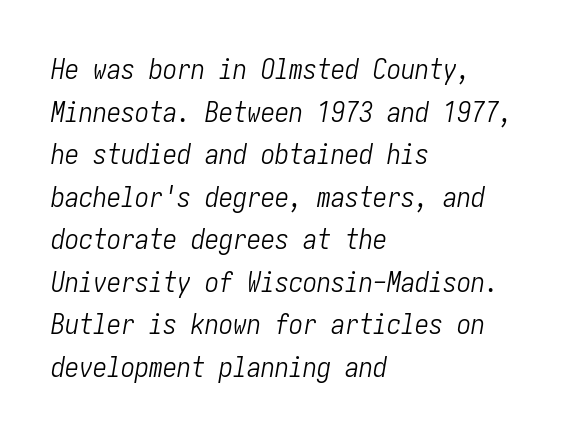
Q: Is the text bold? A: No.
Q: Is the text italic (slanted)? A: Yes, it leans right by about 10 degrees.
Q: Is the text underlined? A: No.
Q: How is the paragraph aligned? A: Left-aligned.
Q: Is the spacing between letters normal or unusually wide? A: Normal.
Q: Is the spacing between lines tight, normal or loose? A: Normal.
Q: Width (condensed, normal, or wide)? A: Condensed.
Q: Stroke contrast? A: Low.
Q: x-height? A: Medium.
